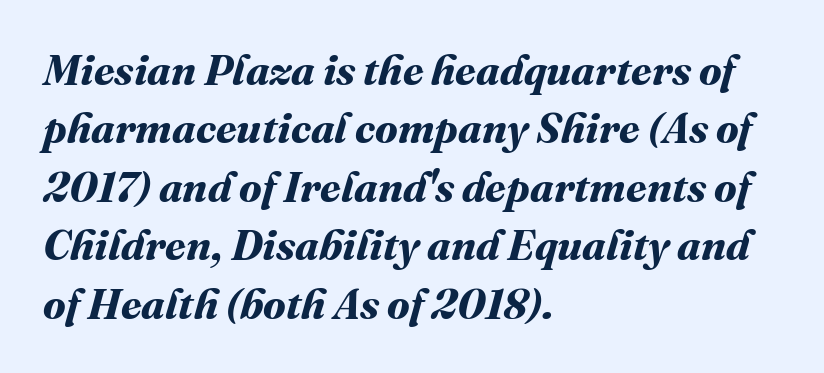
{"bold": "yes", "weight": "bold", "width": "normal", "stroke_contrast": "medium", "x_height": "medium", "monospaced": "no", "underline": "no", "align": "left", "line_spacing": "normal", "line_spacing_ratio": 1.39, "letter_spacing": "normal", "letter_spacing_em": 0.0, "glyph_px": 42}
